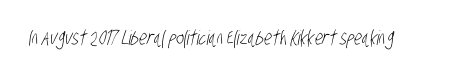
The image shows 20 px text type; set normal letter spacing, not underlined.
